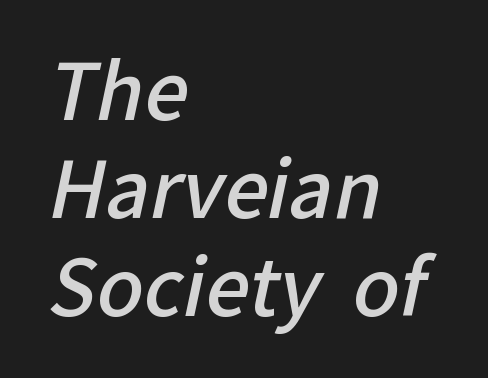
The image shows 77 px semibold sans-serif type; set left-aligned, normal line spacing (1.27x), normal letter spacing, not underlined; low stroke contrast and a medium x-height.
